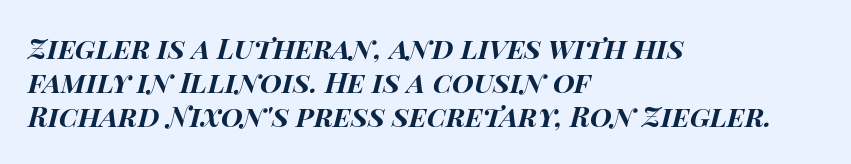
The image shows 28 px bold, wide type, italic (leaning right); set left-aligned, line spacing 1.22x, normal letter spacing, not underlined; high stroke contrast and a large x-height.
